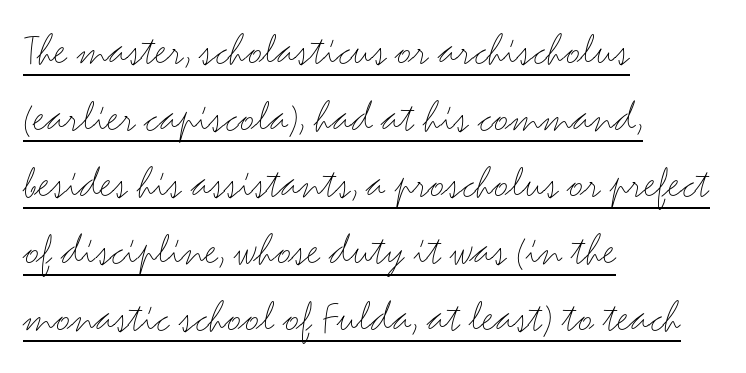
To sum up the face: it is a sans, with no serifs. Stroke mass is kept to a normal reading level or below. The leading is moderate, giving the passage an even texture.
